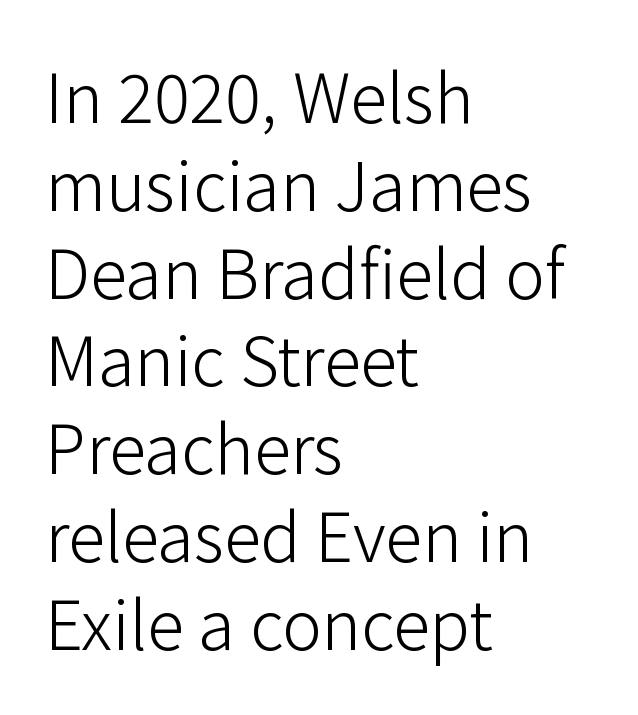
{"serif": "no", "italic": "no", "bold": "no", "weight": "light", "width": "normal", "stroke_contrast": "low", "x_height": "medium", "monospaced": "no", "underline": "no", "align": "left", "line_spacing": "normal", "line_spacing_ratio": 1.31, "letter_spacing": "normal", "letter_spacing_em": 0.0, "glyph_px": 67}
